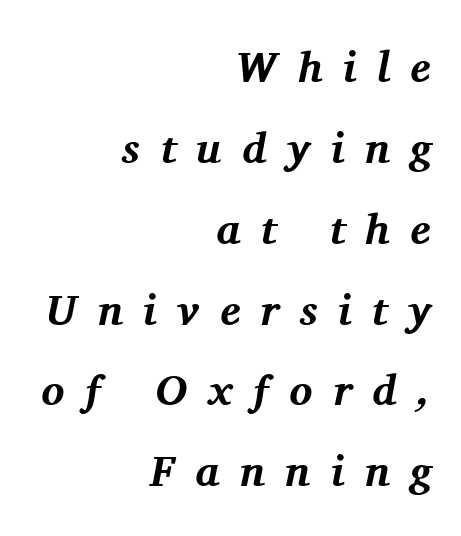
Type without underlining. The sample has been set heavy, in full bold. To sum up the face: it has serifs. Right-aligned paragraph, ragged on the left.
